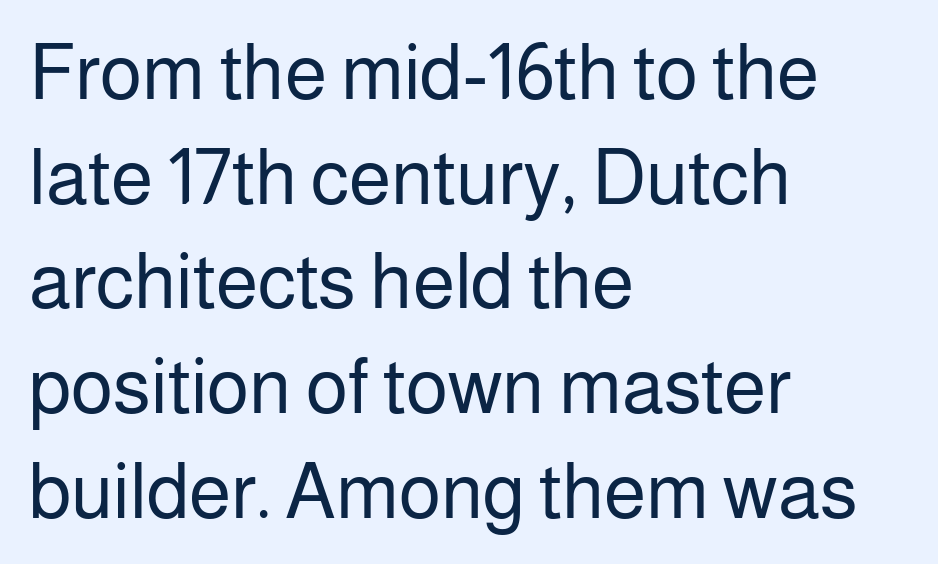
{"serif": "no", "italic": "no", "bold": "no", "weight": "regular", "width": "normal", "stroke_contrast": "low", "x_height": "medium", "monospaced": "no", "underline": "no", "align": "left", "line_spacing": "normal", "line_spacing_ratio": 1.36, "letter_spacing": "normal", "letter_spacing_em": 0.0, "glyph_px": 77}
